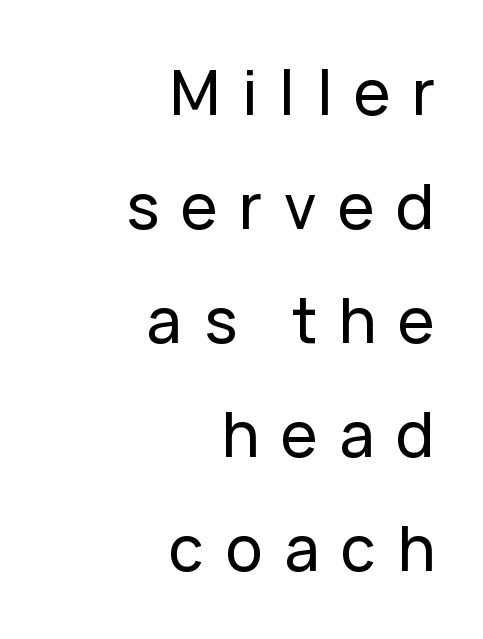
Q: Is the text italic (slanted)? A: No, it is upright.
Q: Is the typeface a serif or a sans-serif typeface? A: Sans-serif.
Q: Is the text underlined? A: No.
Q: How is the paragraph aligned? A: Right-aligned.
Q: Is the spacing between letters normal or unusually wide? A: Unusually wide.
Q: Width (condensed, normal, or wide)? A: Normal.
Q: Stroke contrast? A: Low.
Q: x-height? A: Medium.
Q: Monospaced? A: No.
